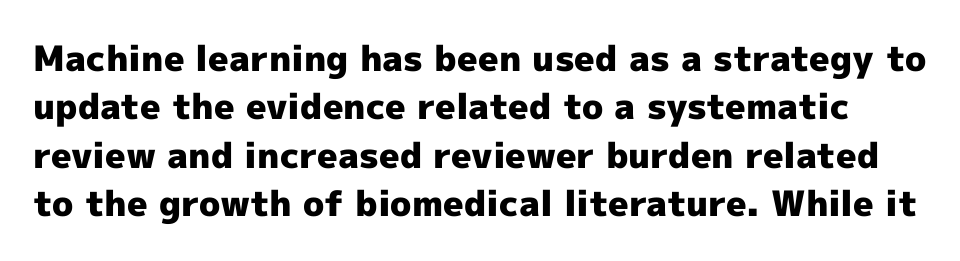
{"serif": "no", "italic": "no", "bold": "yes", "weight": "heavy", "width": "normal", "x_height": "medium", "monospaced": "no", "underline": "no", "line_spacing": "normal", "line_spacing_ratio": 1.38, "letter_spacing": "normal", "letter_spacing_em": 0.0, "glyph_px": 35}
